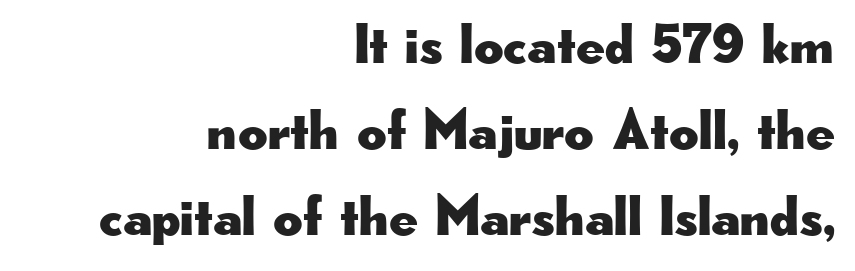
Lines of text with bare space underneath. Students, note that the glyphs here touch the page at normal intervals. This sample has the flowing, uneven cadence of proportional lettering. A typesetter would mark this as roman, not italic.
